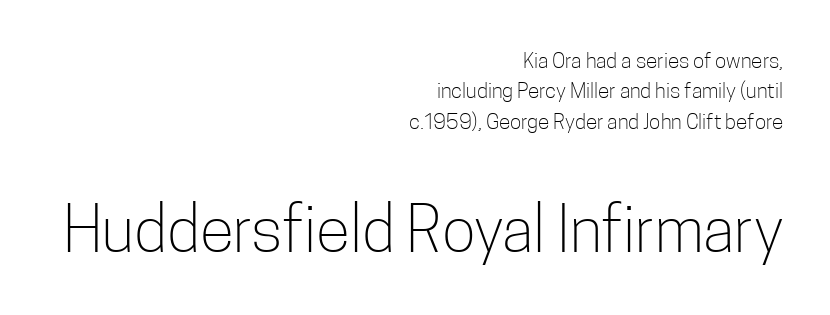
{"serif": "no", "italic": "no", "bold": "no", "weight": "light", "width": "condensed", "stroke_contrast": "low", "x_height": "medium", "monospaced": "no", "underline": "no", "align": "right", "line_spacing": "normal", "line_spacing_ratio": 1.45, "letter_spacing": "normal", "letter_spacing_em": 0.0, "larger_block": "second", "size_ratio": 3.0, "glyph_px": 63}
